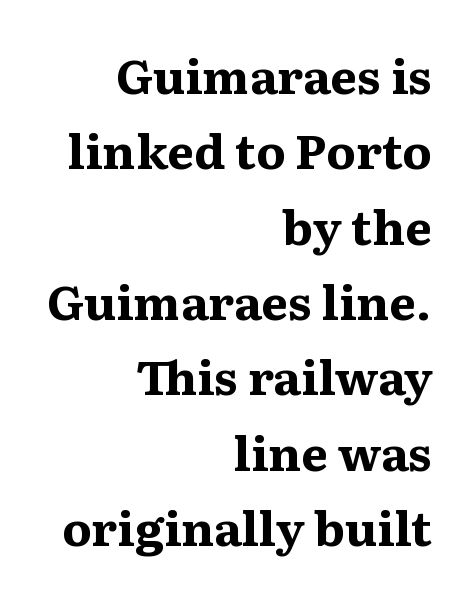
Students, observe: this is what conventionally led text looks like. Horizontal alignment here is rightward, an uncommon choice for prose. This rendering leaves character spacing at its baseline value. Spacing verdict: proportional, widths tailored to each character.
